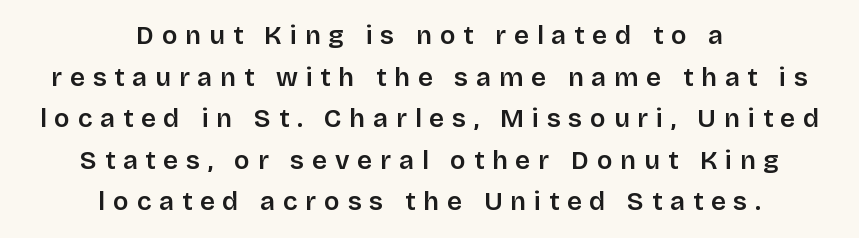
The line-height multiplier appears to be the usual default. The strokes are fattened partway — semibold, not bold. Descender tails drop into unmarked territory. The line texture is sparse and dotted thanks to wide tracking.
